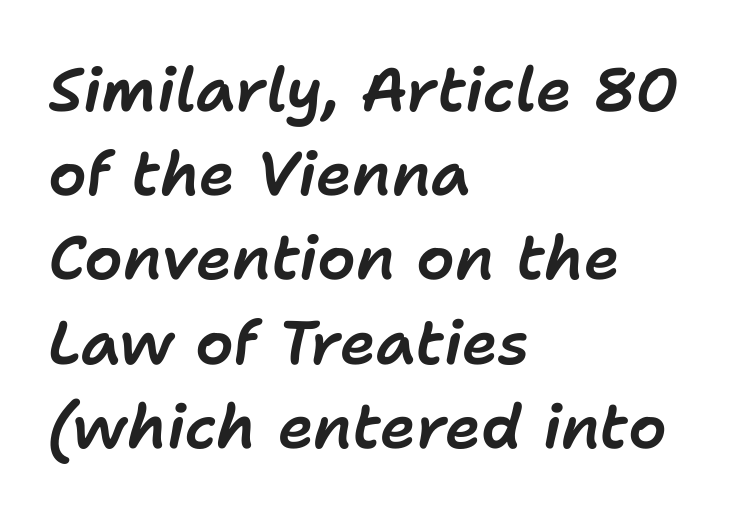
The image shows 61 px text type, italic (leaning right); set left-aligned, normal line spacing (1.38x), normal letter spacing, not underlined; low stroke contrast and a medium x-height.
